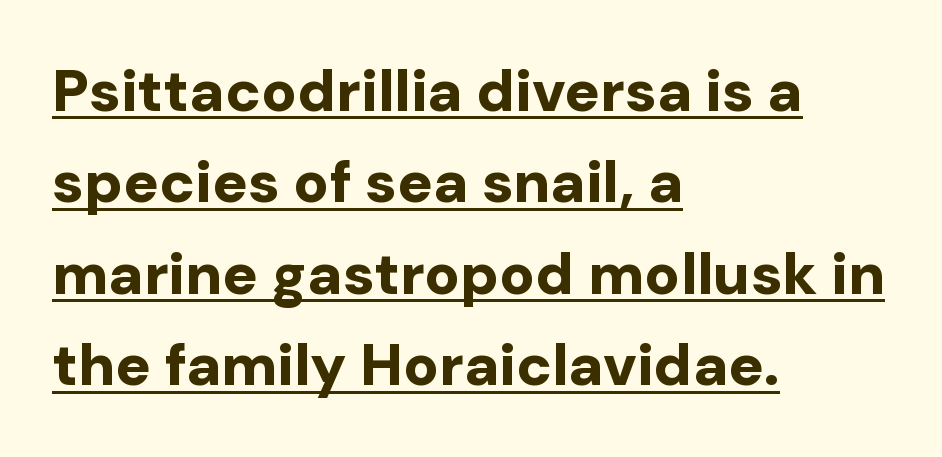
The image shows 59 px bold sans-serif type, upright; set left-aligned, normal line spacing (1.55x), normal letter spacing, underlined; low stroke contrast and a medium x-height.
